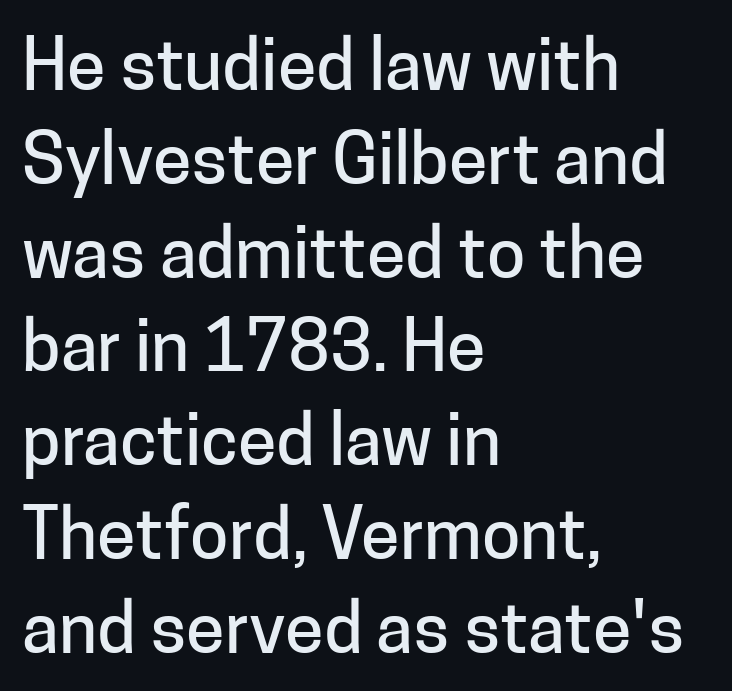
{"serif": "no", "italic": "no", "width": "normal", "stroke_contrast": "low", "x_height": "medium", "monospaced": "no", "underline": "no", "align": "left", "line_spacing": "normal", "line_spacing_ratio": 1.34, "letter_spacing": "normal", "letter_spacing_em": 0.0, "glyph_px": 70}
